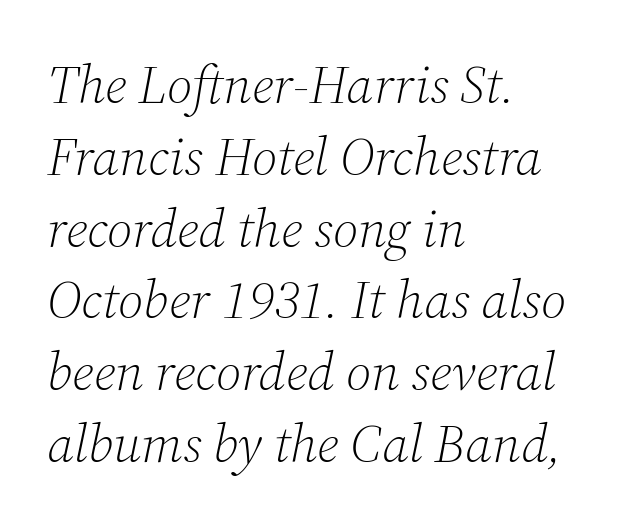
In terms of leading, this rendering sits right in the middle. Type style note: has serifs. The typography opts for an oblique posture over an upright one. Standard letterfit; no display-style spreading of the glyphs. Beneath every word, the page is bare.
